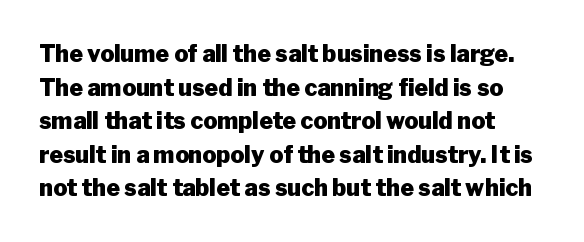
{"italic": "no", "bold": "yes", "underline": "no", "line_spacing": "normal", "line_spacing_ratio": 1.46, "letter_spacing": "normal", "letter_spacing_em": 0.0, "glyph_px": 23}
